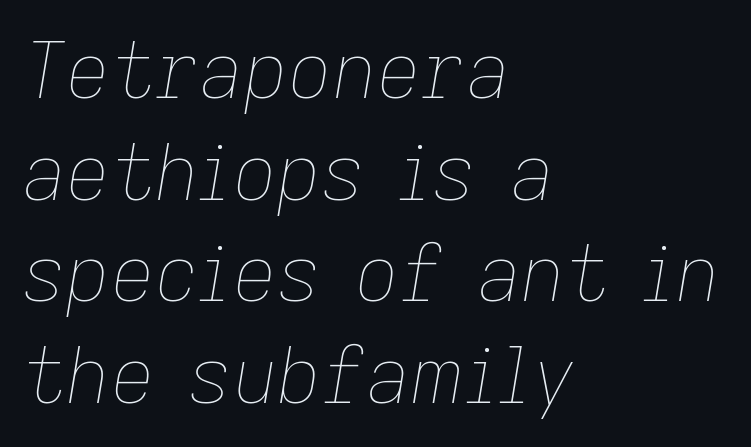
{"italic": "yes", "lean": "right", "slant_degrees": 9, "bold": "no", "weight": "thin", "width": "normal", "stroke_contrast": "low", "x_height": "medium", "monospaced": "no", "underline": "no", "align": "left", "line_spacing": "normal", "line_spacing_ratio": 1.32, "letter_spacing": "normal", "letter_spacing_em": 0.0, "glyph_px": 77}
